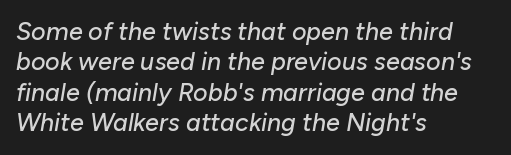
Q: Is the text italic (slanted)? A: Yes, it leans right by about 10 degrees.
Q: Is the text underlined? A: No.
Q: How is the paragraph aligned? A: Left-aligned.
Q: Is the spacing between letters normal or unusually wide? A: Normal.
